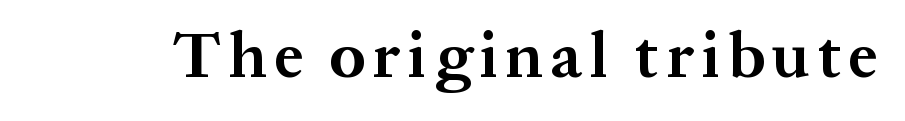
{"serif": "yes", "italic": "no", "bold": "yes", "weight": "bold", "width": "normal", "stroke_contrast": "medium", "x_height": "medium", "monospaced": "no", "underline": "no", "glyph_px": 64}
